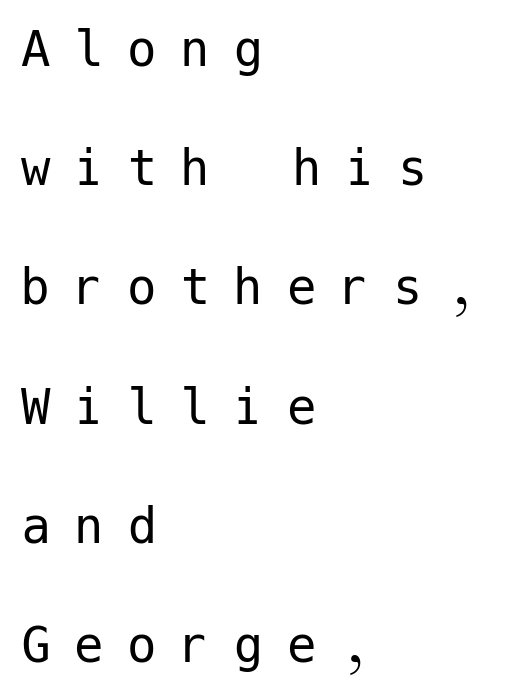
Unmarked baselines from the first word to the last. Casual observation: everything's shoved over to the left. Serif or sans? Sans — the stroke terminals are bare. These glyphs show unthickened strokes, regular width or finer. Is there much room between lines? Yes — plenty of vertical air separates them. The specimen reads as upright at a glance.
